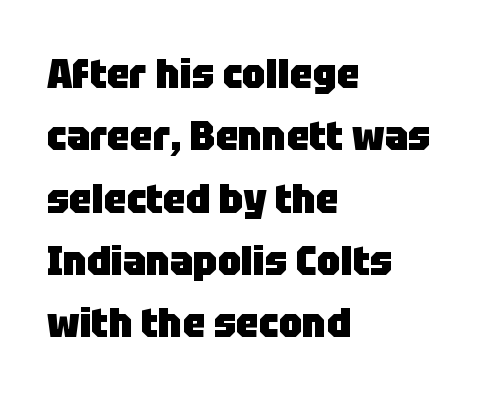
Q: Is the text bold? A: Yes.
Q: Is the text italic (slanted)? A: No, it is upright.
Q: Is the typeface a serif or a sans-serif typeface? A: Sans-serif.
Q: Is the text underlined? A: No.
Q: How is the paragraph aligned? A: Left-aligned.
Q: Is the spacing between letters normal or unusually wide? A: Normal.
Q: Is the spacing between lines tight, normal or loose? A: Normal.
Q: Width (condensed, normal, or wide)? A: Normal.
Q: Stroke contrast? A: Low.
Q: x-height? A: Large.
Q: Monospaced? A: No.
